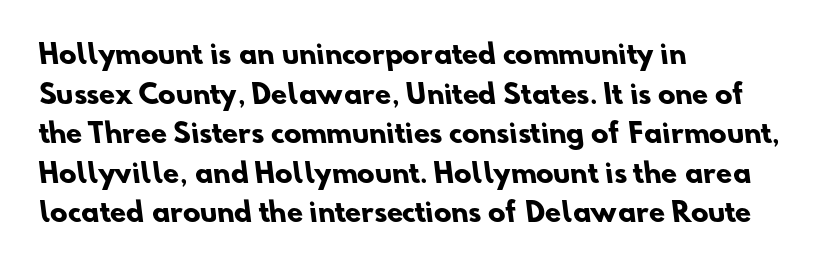
{"bold": "yes", "underline": "no", "align": "left", "line_spacing": "normal", "line_spacing_ratio": 1.52, "letter_spacing": "normal", "letter_spacing_em": 0.0, "glyph_px": 26}
